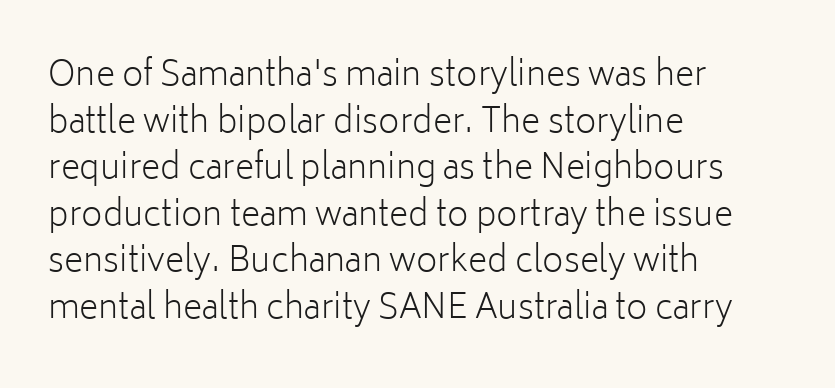
The passage shown is typed in a proportional face where columns would drift. The letters carry no serifs — their stems end cleanly without finishing strokes. Compared with typical paragraphs, the rows here are spaced about the same. The face used here is rendered with its standard letterfit. Bare-footed words on every line. The lettering stays uniformly vertical, giving the passage a roman look.
